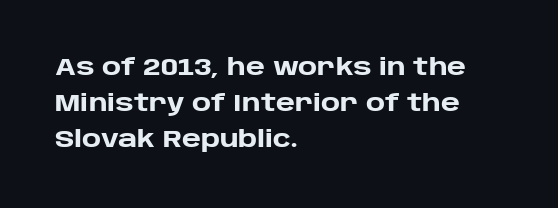
These lines are set flush left with a ragged right edge. Upright lettering throughout. Compared with typical body copy, the letter spacing here is the same. The line-height multiplier appears to be the usual default.
